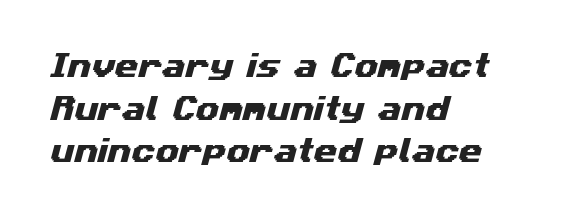
The image shows 27 px text type; set left-aligned, normal line spacing (1.58x), normal letter spacing, not underlined.
